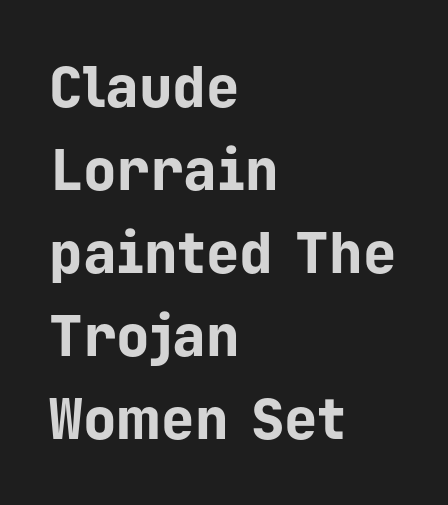
Compared with typical body copy, the letter spacing here is the same. A classic flush-left, rag-right setting is used for this passage. The strip under each line holds only bare page. This sample keeps an unexceptional amount of space between lines.
